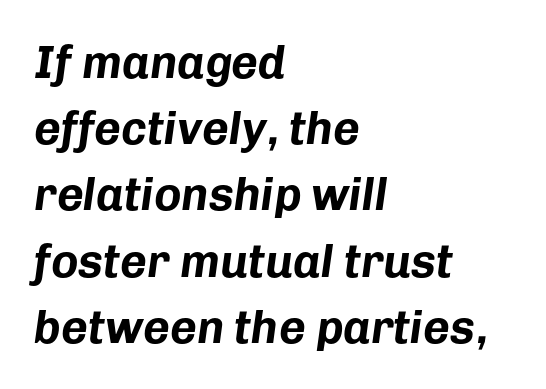
Words appear dense and cohesive because spacing is normal. Compared with typical paragraphs, the rows here are spaced about the same. The passage shown is emphatically bold. Unmarked baselines from the first word to the last.
